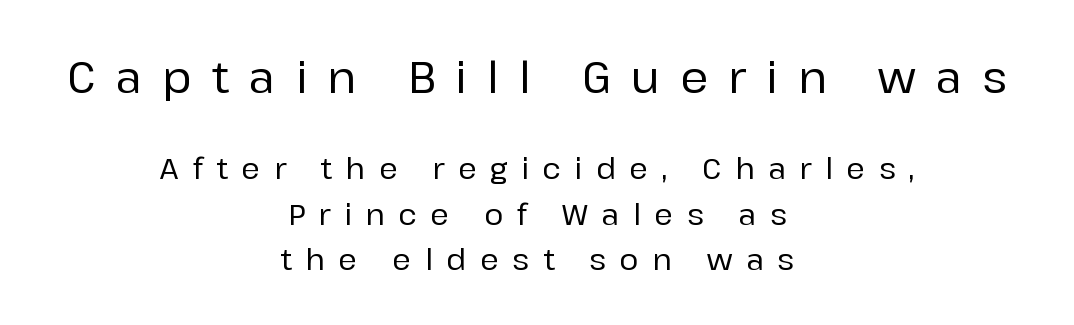
The image shows 43 px sans-serif type, upright; set centered, normal line spacing (1.56x), unusually wide letter spacing (+0.47 em), not underlined; the first (top) block is 1.48x larger; low stroke contrast and a medium x-height.
